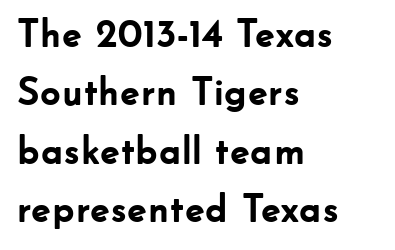
The image shows 40 px semibold sans-serif type, upright; set left-aligned, normal line spacing (1.46x), normal letter spacing, not underlined; low stroke contrast and a small x-height.
